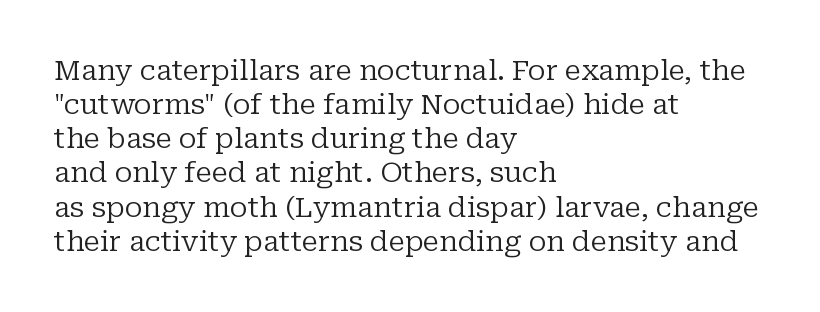
{"serif": "yes", "italic": "no", "bold": "no", "weight": "regular", "width": "normal", "stroke_contrast": "low", "x_height": "medium", "monospaced": "no", "underline": "no", "align": "left", "line_spacing_ratio": 1.22, "letter_spacing": "normal", "letter_spacing_em": 0.0, "glyph_px": 28}
